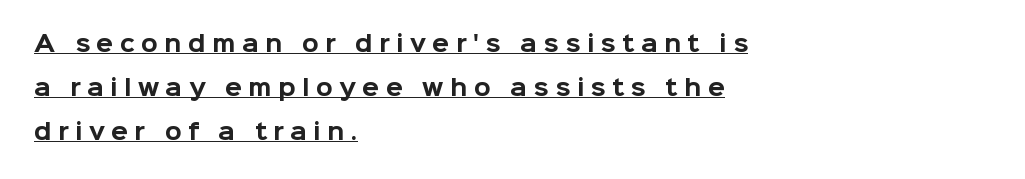
{"italic": "no", "bold": "yes", "underline": "yes", "align": "left", "line_spacing": "loose", "line_spacing_ratio": 2.0, "letter_spacing": "wide", "letter_spacing_em": 0.29, "glyph_px": 22}
